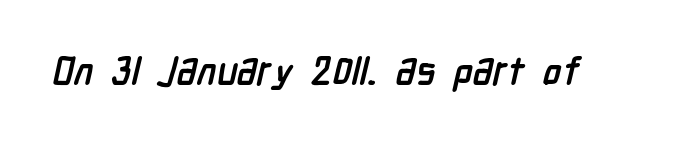
Q: Is the text bold? A: Yes.
Q: Is the typeface a serif or a sans-serif typeface? A: Sans-serif.
Q: Is the text underlined? A: No.
Q: Is the spacing between letters normal or unusually wide? A: Normal.
Q: Width (condensed, normal, or wide)? A: Condensed.
Q: Stroke contrast? A: Low.
Q: x-height? A: Medium.
Q: Monospaced? A: No.
